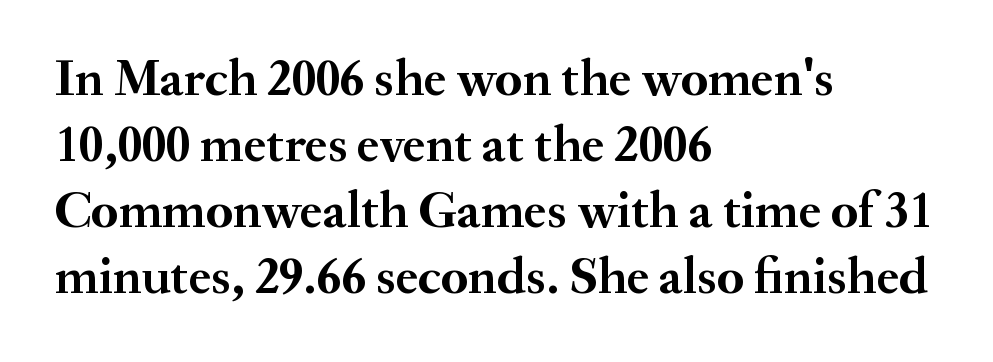
Any mark beneath the type? The region is blank. You could not count columns in this text — the font is proportionally spaced. This sample uses an upright cut, with every glyph sitting square on the baseline. In terms of letterspacing, this is plain default setting. Left-aligned paragraph, ragged on the right.
